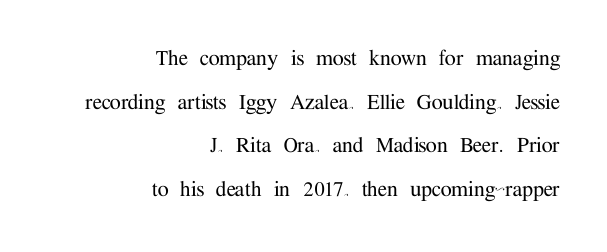
Q: Is the text italic (slanted)? A: No, it is upright.
Q: Is the text underlined? A: No.
Q: How is the paragraph aligned? A: Right-aligned.
Q: Is the spacing between letters normal or unusually wide? A: Normal.
